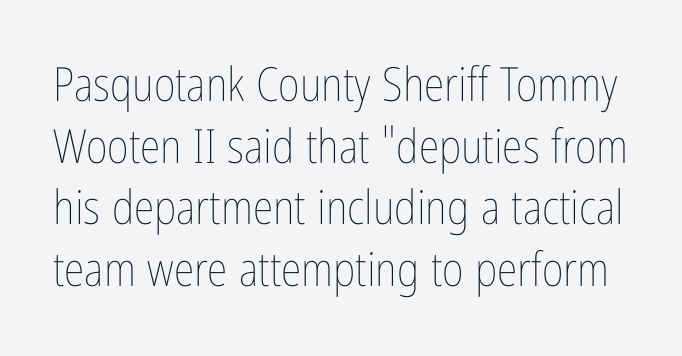
{"italic": "no", "bold": "no", "weight": "thin", "width": "condensed", "stroke_contrast": "low", "x_height": "medium", "monospaced": "no", "underline": "no", "line_spacing": "normal", "line_spacing_ratio": 1.31, "letter_spacing": "normal", "letter_spacing_em": 0.0, "glyph_px": 47}
